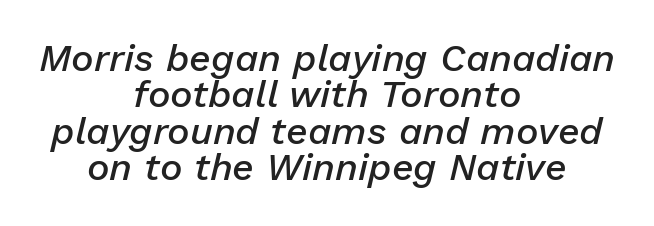
Does the copy run flush right? No — it is centered line by line. Baseline-to-baseline distance is barely more than the letter height. Does extra space separate the letters? No, they use regular spacing. This is oblique type, the kind used for emphasis or titles. Decoration check: the copy has no underline. Looks like regular typesetting: each glyph gets only the width it needs.
